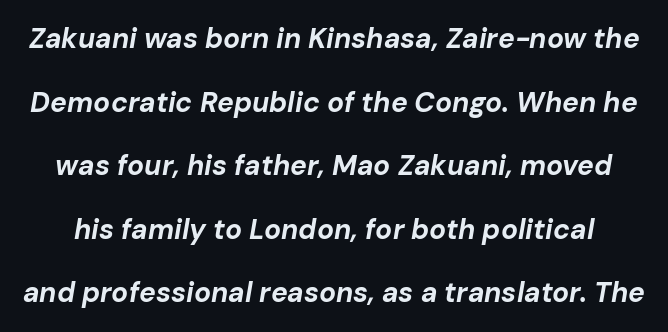
The image shows 28 px bold type, italic (leaning right); set loose line spacing (2.27x), normal letter spacing, not underlined; low stroke contrast and a medium x-height.
